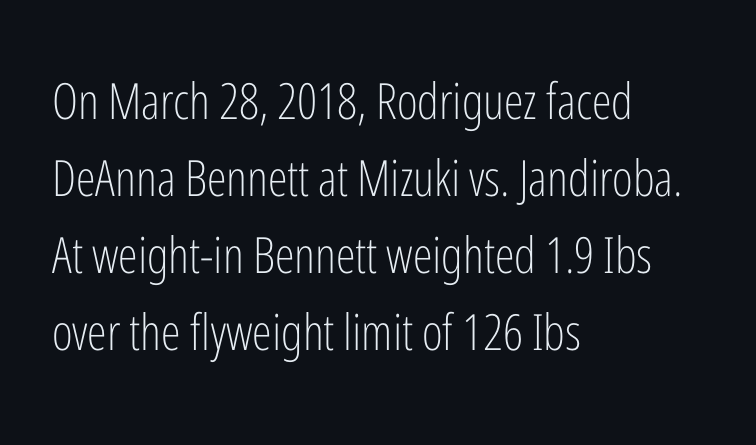
{"serif": "no", "italic": "no", "bold": "no", "weight": "light", "width": "condensed", "stroke_contrast": "low", "x_height": "medium", "monospaced": "no", "underline": "no", "align": "left", "line_spacing": "normal", "line_spacing_ratio": 1.54, "letter_spacing": "normal", "letter_spacing_em": 0.0, "glyph_px": 50}
